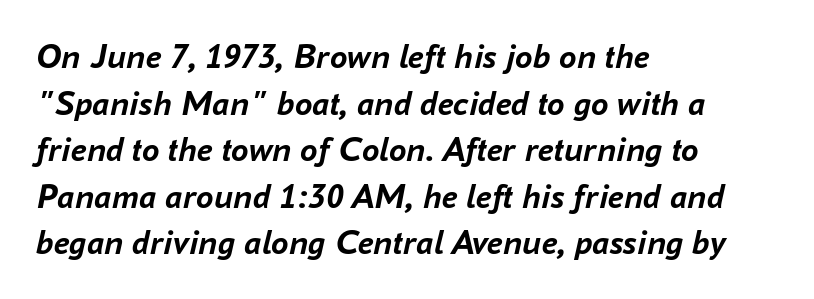
Q: Is the text bold? A: Yes.
Q: Is the text italic (slanted)? A: Yes, it leans right by about 16 degrees.
Q: Is the text underlined? A: No.
Q: How is the paragraph aligned? A: Left-aligned.
Q: Is the spacing between letters normal or unusually wide? A: Normal.
Q: Is the spacing between lines tight, normal or loose? A: Normal.
Q: Width (condensed, normal, or wide)? A: Normal.
Q: Stroke contrast? A: Low.
Q: x-height? A: Medium.
Q: Monospaced? A: No.
